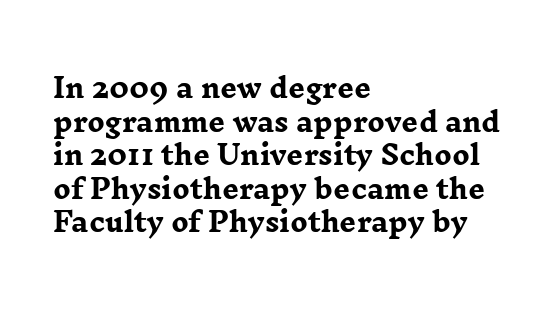
{"italic": "no", "bold": "yes", "underline": "no", "align": "left", "line_spacing": "normal", "line_spacing_ratio": 1.29, "letter_spacing": "normal", "letter_spacing_em": 0.0, "glyph_px": 26}
